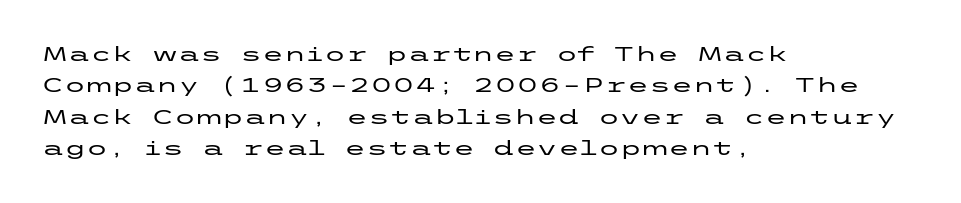
{"italic": "no", "underline": "no", "align": "left", "line_spacing": "normal", "line_spacing_ratio": 1.57, "letter_spacing": "normal", "letter_spacing_em": 0.0, "glyph_px": 20}
